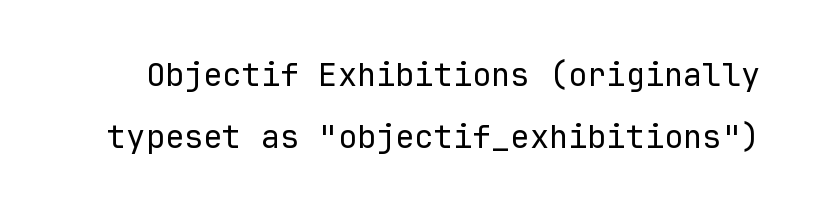
{"serif": "no", "italic": "no", "bold": "no", "weight": "regular", "width": "normal", "stroke_contrast": "low", "x_height": "medium", "monospaced": "yes", "underline": "no", "line_spacing": "loose", "line_spacing_ratio": 1.94, "letter_spacing": "normal", "letter_spacing_em": 0.0, "glyph_px": 32}
